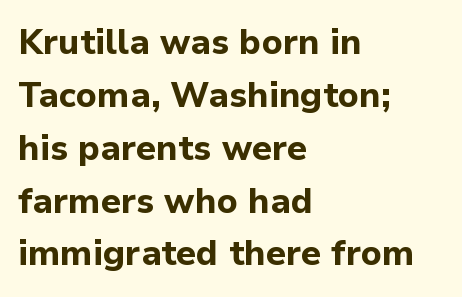
Ordinary non-slanted type is in use. The specimen omits any rule beneath the text block's lines. The typesetting leans heavy: a genuine bold. The letterforms sit shoulder to shoulder at normal distance. The face used here is proportionally spaced, like ordinary book or web type. In CSS terms this would be text-align: left.
